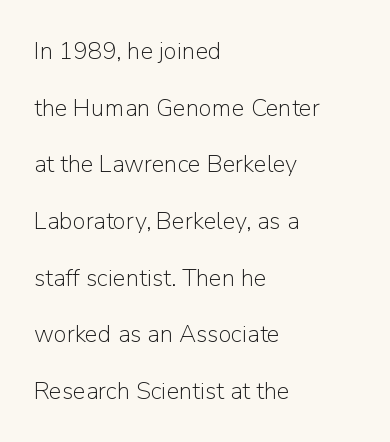
A roman cut, with each character standing at attention. Plain, unruled lines of type. The space between consecutive lines is lavish. The gaps between neighbouring characters are ordinary and unremarkable. The paragraph has a hard left edge and a soft right edge. On a weight scale, this lands at 450 or below.
